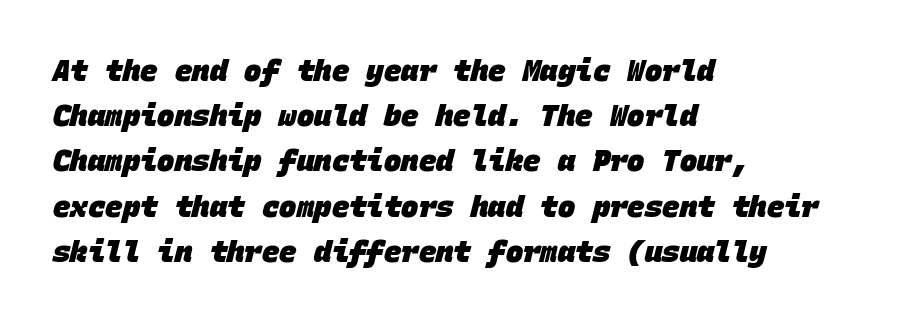
The image shows 29 px heavy sans-serif type, monospaced; set left-aligned, normal line spacing (1.56x), normal letter spacing, not underlined; low stroke contrast and a large x-height.
